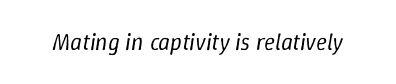
The image shows 23 px text type, italic (leaning right); set normal letter spacing, not underlined.
